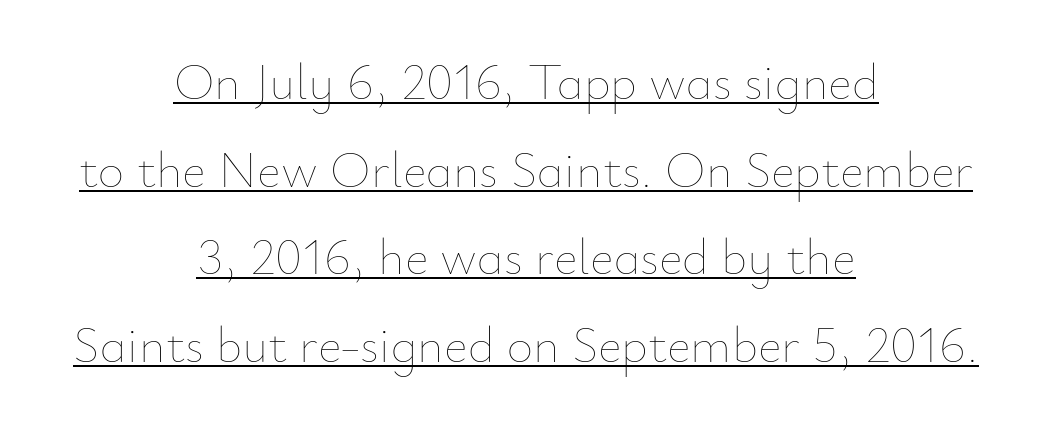
{"italic": "no", "bold": "no", "weight": "thin", "width": "normal", "stroke_contrast": "low", "x_height": "small", "monospaced": "no", "underline": "yes", "align": "center", "line_spacing_ratio": 1.72, "letter_spacing": "normal", "letter_spacing_em": 0.0, "glyph_px": 51}
